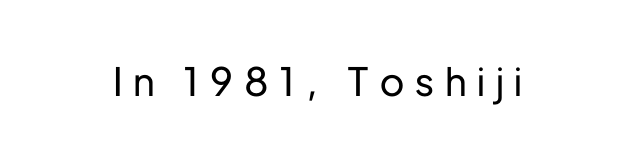
The image shows 39 px sans-serif type, upright; set unusually wide letter spacing (+0.28 em), not underlined; low stroke contrast and a medium x-height.
